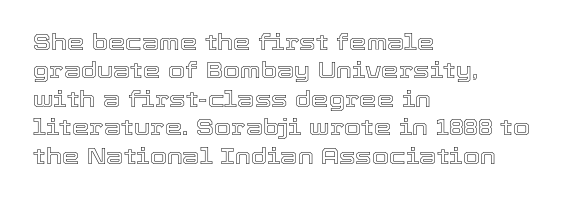
The image shows 22 px text type, upright; set left-aligned, normal line spacing (1.29x), normal letter spacing, not underlined.
